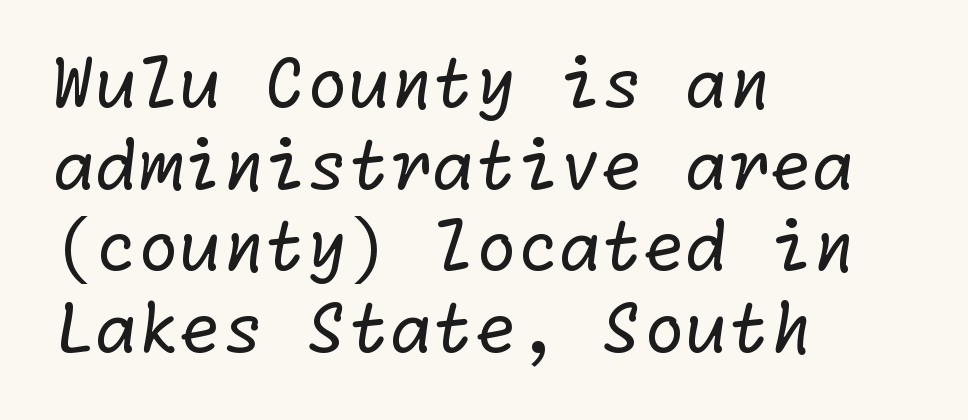
Font category for this specimen: sans-serif. All the whitespace from short lines collects on the right. Descender tails drop into unmarked territory. Vertical stems look standard width or narrower in stroke. The rendering keeps characters at their native spacing.
